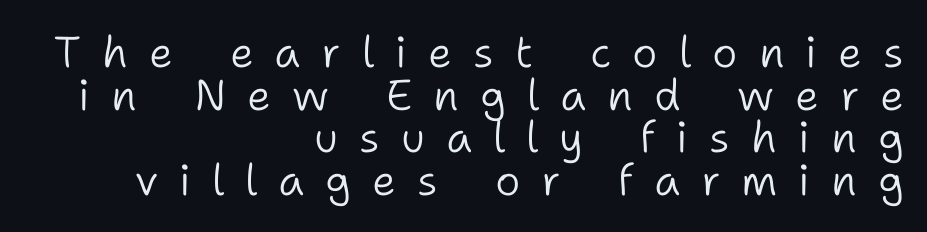
{"serif": "no", "italic": "no", "bold": "no", "weight": "light", "width": "normal", "stroke_contrast": "low", "x_height": "medium", "monospaced": "no", "underline": "no", "align": "right", "line_spacing": "tight", "line_spacing_ratio": 0.99, "letter_spacing": "wide", "letter_spacing_em": 0.49, "glyph_px": 43}
